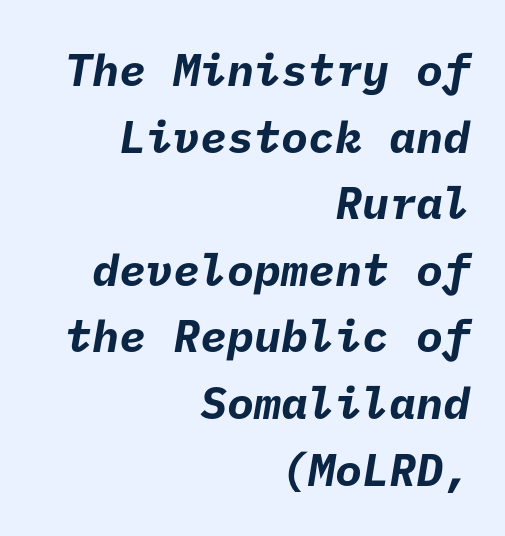
{"serif": "no", "bold": "yes", "weight": "bold", "width": "normal", "stroke_contrast": "low", "x_height": "medium", "underline": "no", "align": "right", "line_spacing": "normal", "line_spacing_ratio": 1.48, "letter_spacing": "normal", "letter_spacing_em": 0.0, "glyph_px": 45}
